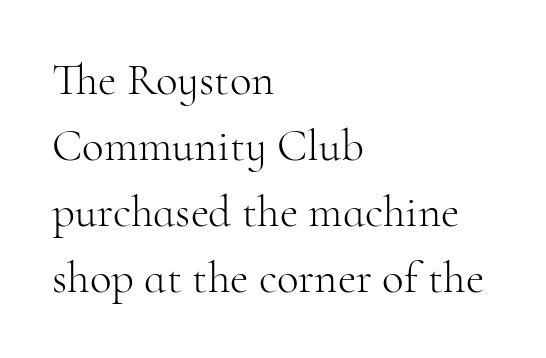
Classification — serif. Decoration check: the copy has no underline. It's the straight-up-and-down kind of type. The letters sit at their default tracking, neither squeezed nor spread. Note the varied advance widths — an 'i' is clearly narrower than an 'm'.
